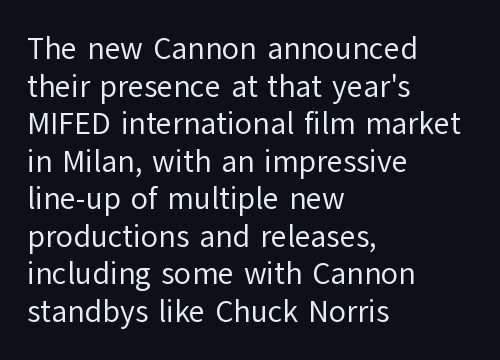
Q: Is the text bold? A: No.
Q: Is the text italic (slanted)? A: No, it is upright.
Q: Is the typeface a serif or a sans-serif typeface? A: Sans-serif.
Q: Is the text underlined? A: No.
Q: How is the paragraph aligned? A: Left-aligned.
Q: Is the spacing between letters normal or unusually wide? A: Normal.
Q: Width (condensed, normal, or wide)? A: Normal.
Q: Stroke contrast? A: Low.
Q: x-height? A: Medium.
Q: Monospaced? A: No.
